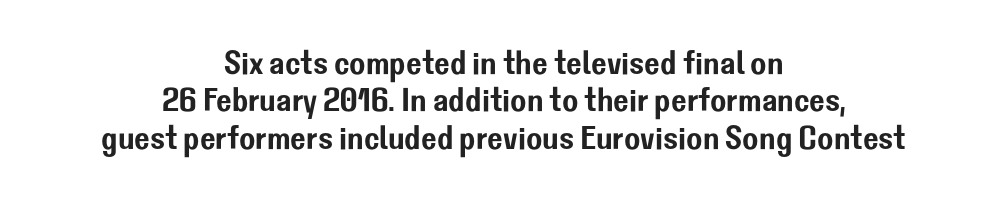
Q: Is the text italic (slanted)? A: No, it is upright.
Q: Is the typeface a serif or a sans-serif typeface? A: Sans-serif.
Q: Is the text underlined? A: No.
Q: How is the paragraph aligned? A: Centered.
Q: Is the spacing between letters normal or unusually wide? A: Normal.
Q: Is the spacing between lines tight, normal or loose? A: Tight.
Q: Width (condensed, normal, or wide)? A: Normal.
Q: Stroke contrast? A: Low.
Q: x-height? A: Medium.
Q: Monospaced? A: No.
